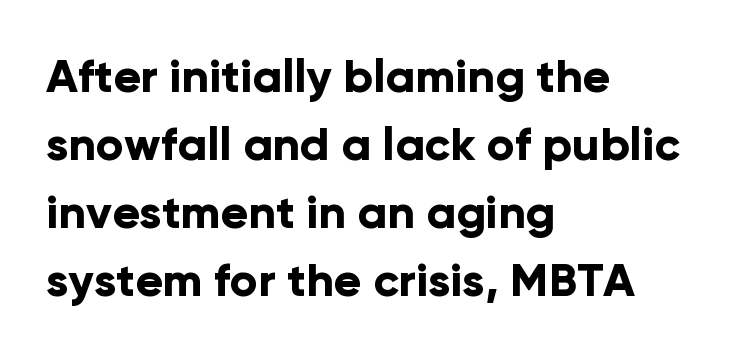
The image shows 46 px bold sans-serif type, upright; set left-aligned, normal line spacing (1.48x), normal letter spacing, not underlined; low stroke contrast and a medium x-height.
